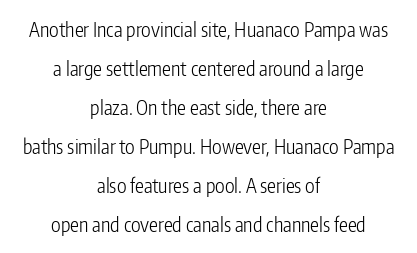
On a weight scale, this lands at 450 or below. Honestly, the rows look like they've been pulled way apart. Upright lettering throughout. A bare baseline throughout the passage. Layout note: lines centered. Nothing unusual about the tracking: characters are spaced as the font intends.
